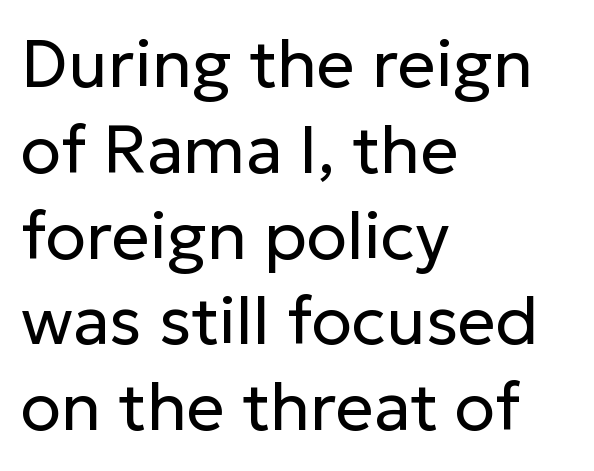
{"serif": "no", "italic": "no", "bold": "no", "weight": "regular", "width": "normal", "stroke_contrast": "low", "x_height": "medium", "monospaced": "no", "underline": "no", "align": "left", "line_spacing": "normal", "line_spacing_ratio": 1.28, "letter_spacing": "normal", "letter_spacing_em": 0.0, "glyph_px": 67}
